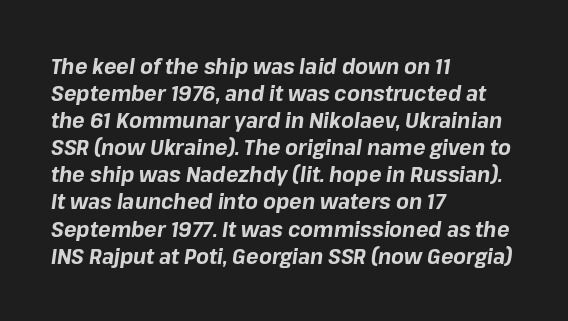
The image shows 21 px bold type, italic (leaning right); set left-aligned, normal line spacing (1.29x), normal letter spacing, not underlined.
